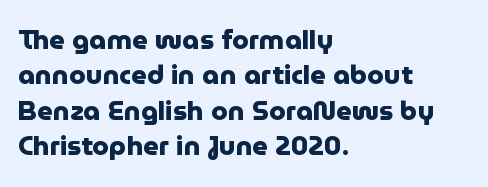
Q: Is the text bold? A: Yes.
Q: Is the text italic (slanted)? A: No, it is upright.
Q: Is the text underlined? A: No.
Q: How is the paragraph aligned? A: Left-aligned.
Q: Is the spacing between letters normal or unusually wide? A: Normal.
Q: Is the spacing between lines tight, normal or loose? A: Normal.
